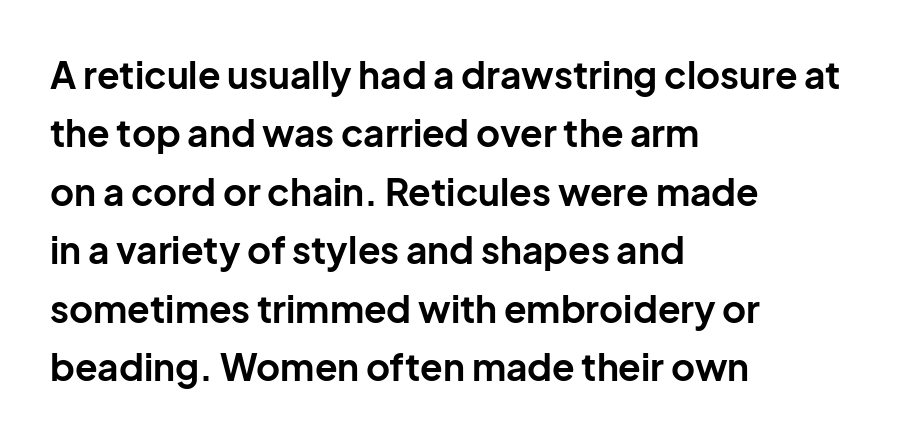
The image shows 37 px bold sans-serif type, upright; set left-aligned, normal line spacing (1.58x), normal letter spacing, not underlined; low stroke contrast and a medium x-height.
